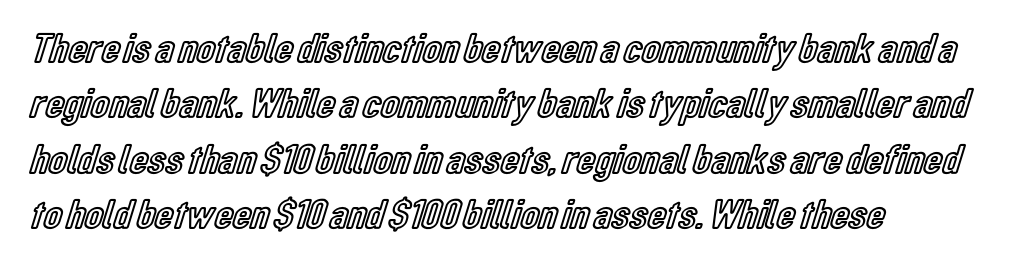
{"width": "condensed", "x_height": "medium", "monospaced": "no", "underline": "no", "align": "left", "line_spacing": "normal", "line_spacing_ratio": 1.32, "letter_spacing": "normal", "letter_spacing_em": 0.0, "glyph_px": 42}
